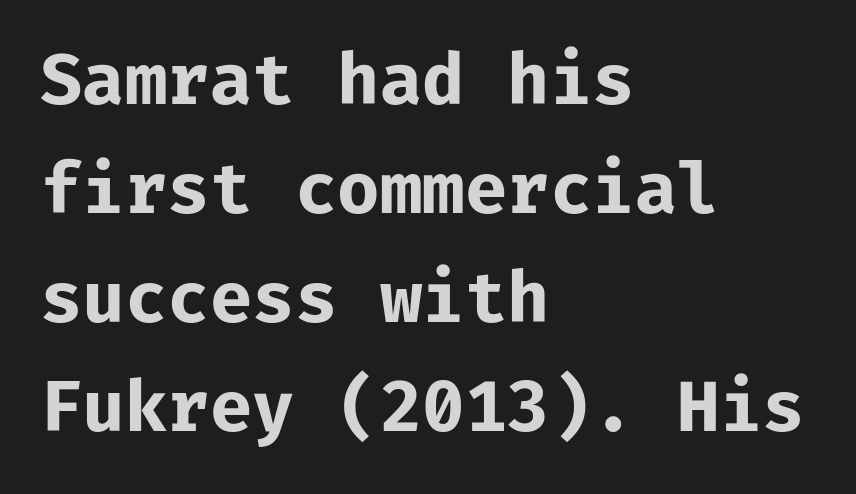
The image shows 69 px bold sans-serif type, upright, monospaced; set left-aligned, normal line spacing (1.58x), normal letter spacing, not underlined; low stroke contrast and a medium x-height.
